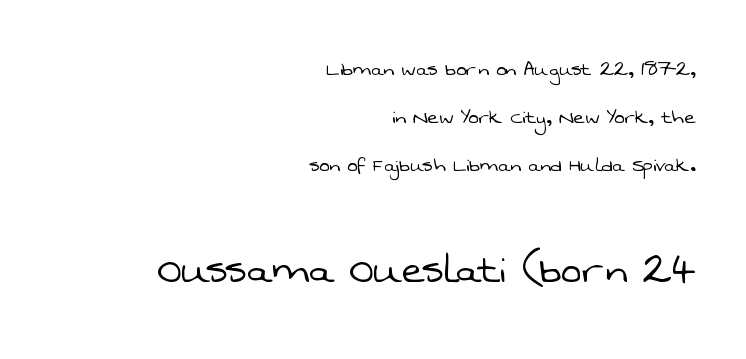
Q: Is the text bold? A: No.
Q: Is the typeface a serif or a sans-serif typeface? A: Sans-serif.
Q: Is the text underlined? A: No.
Q: How is the paragraph aligned? A: Right-aligned.
Q: Is the spacing between letters normal or unusually wide? A: Normal.
Q: Is the spacing between lines tight, normal or loose? A: Loose.
Q: Which block of text is set in a larger size, the first (top) or the second (bottom)? A: The second (bottom) one.
Q: Width (condensed, normal, or wide)? A: Normal.
Q: Stroke contrast? A: Low.
Q: x-height? A: Medium.
Q: Monospaced? A: No.
